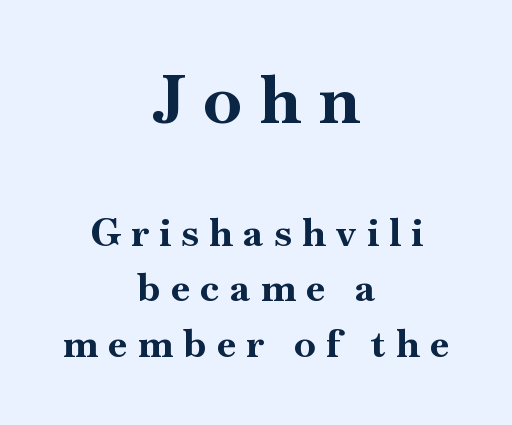
Italic? Not at all — the glyphs are vertical. In terms of letterspacing, this is a distinctly airy, spread setting. Proportional: the letters do not fall into vertical columns. The designer gave the opening block more size than the closing block. Lines of text with bare space underneath.
